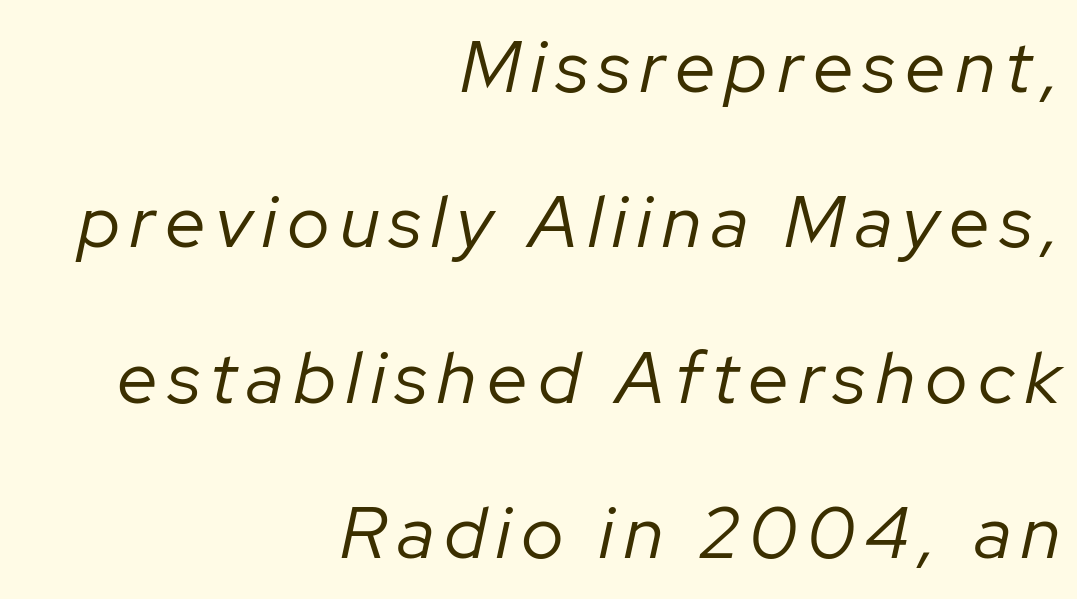
Is the type slanted? Yes — the strokes lean at a clear angle. The letters look calm and open, with moderate or lighter stems. Compared with a flush-left layout, this one pins lines to the opposite, right side. The rendering uses natural spacing where letterforms have individual widths. The baseline area is clear.
